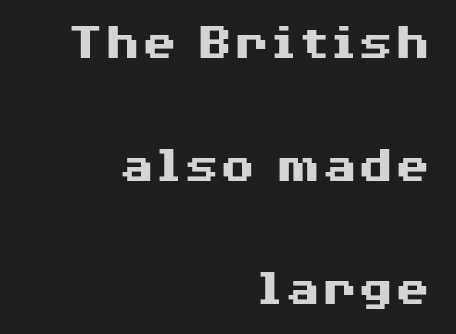
Q: Is the text bold? A: Yes.
Q: Is the text italic (slanted)? A: No, it is upright.
Q: Is the typeface a serif or a sans-serif typeface? A: Sans-serif.
Q: Is the text underlined? A: No.
Q: How is the paragraph aligned? A: Right-aligned.
Q: Is the spacing between letters normal or unusually wide? A: Normal.
Q: Is the spacing between lines tight, normal or loose? A: Loose.
Q: Width (condensed, normal, or wide)? A: Wide.
Q: Stroke contrast? A: Medium.
Q: x-height? A: Medium.
Q: Monospaced? A: No.
